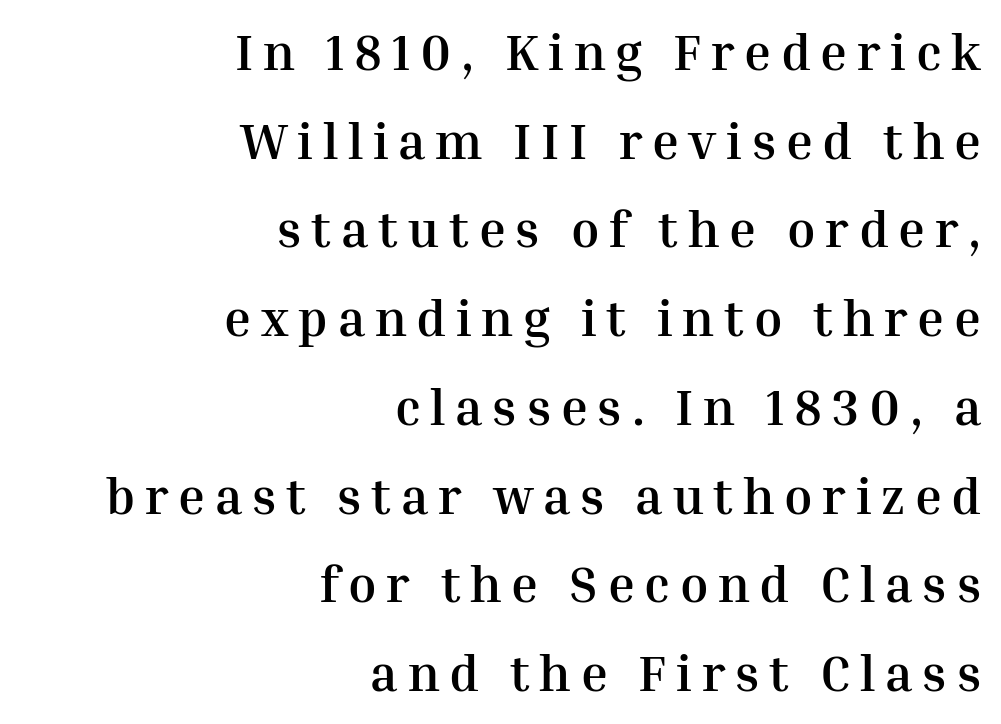
{"serif": "yes", "italic": "no", "bold": "yes", "weight": "semibold", "width": "normal", "stroke_contrast": "medium", "x_height": "medium", "monospaced": "no", "underline": "no", "align": "right", "line_spacing_ratio": 1.74, "glyph_px": 51}
